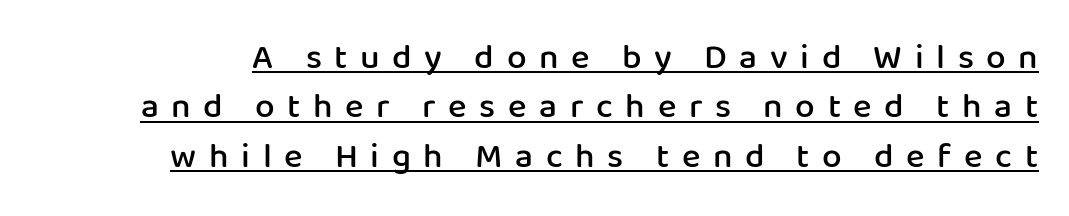
Q: Is the text bold? A: Semi-bold.
Q: Is the text italic (slanted)? A: No, it is upright.
Q: Is the typeface a serif or a sans-serif typeface? A: Sans-serif.
Q: Is the text underlined? A: Yes.
Q: Is the spacing between letters normal or unusually wide? A: Unusually wide.
Q: Is the spacing between lines tight, normal or loose? A: Normal.
Q: Width (condensed, normal, or wide)? A: Normal.
Q: Stroke contrast? A: Low.
Q: x-height? A: Medium.
Q: Monospaced? A: No.
